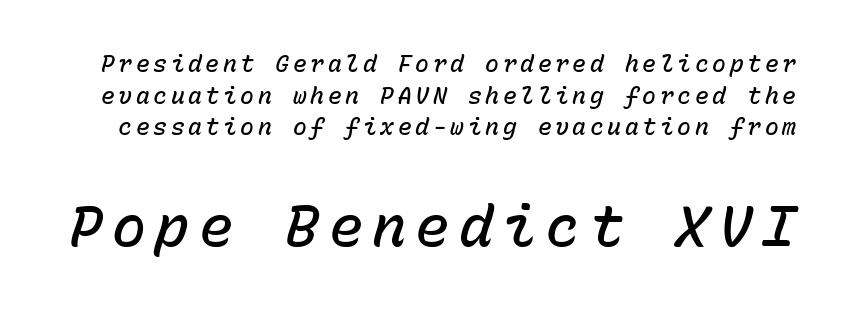
{"italic": "yes", "lean": "right", "slant_degrees": 15, "bold": "semi", "weight": "semibold", "width": "normal", "stroke_contrast": "low", "x_height": "medium", "monospaced": "yes", "underline": "no", "line_spacing": "normal", "line_spacing_ratio": 1.38, "larger_block": "second", "size_ratio": 2.48, "glyph_px": 57}
